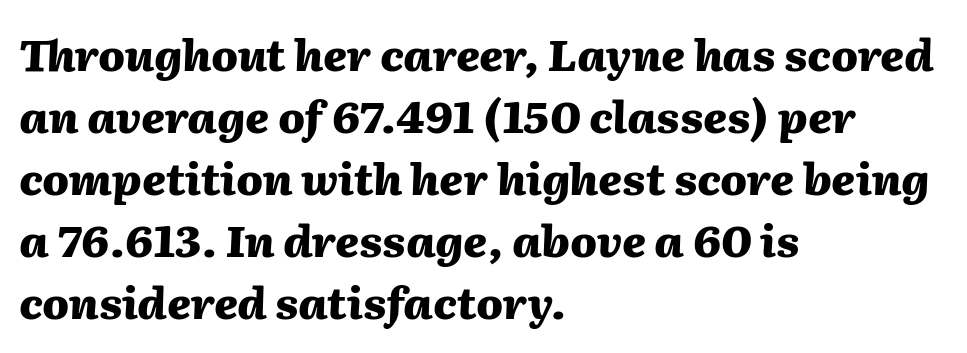
Q: Is the text bold? A: Yes.
Q: Is the text italic (slanted)? A: Yes, it leans right by about 2 degrees.
Q: Is the text underlined? A: No.
Q: How is the paragraph aligned? A: Left-aligned.
Q: Is the spacing between letters normal or unusually wide? A: Normal.
Q: Is the spacing between lines tight, normal or loose? A: Normal.
Q: Width (condensed, normal, or wide)? A: Normal.
Q: Stroke contrast? A: Medium.
Q: x-height? A: Medium.
Q: Monospaced? A: No.
